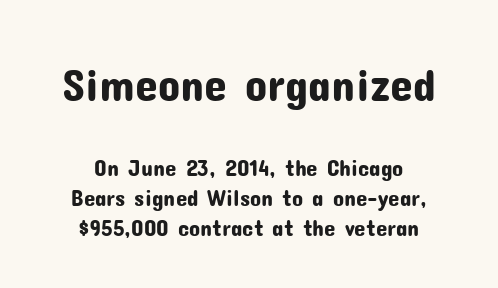
Each letter keeps its own natural width here, so spacing adapts to shape. Stroke terminals: plain, sans-serif. Caption: upper text group enlarged, lower text group reduced. Letter spacing: default. One glance says typical: line gaps are just what's usual.
